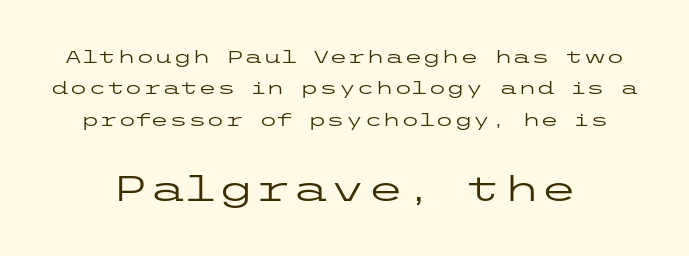
{"serif": "no", "italic": "no", "bold": "no", "weight": "regular", "width": "wide", "stroke_contrast": "low", "x_height": "medium", "underline": "no", "line_spacing_ratio": 1.85, "letter_spacing": "normal", "letter_spacing_em": 0.0, "larger_block": "second", "size_ratio": 2.0, "glyph_px": 34}
